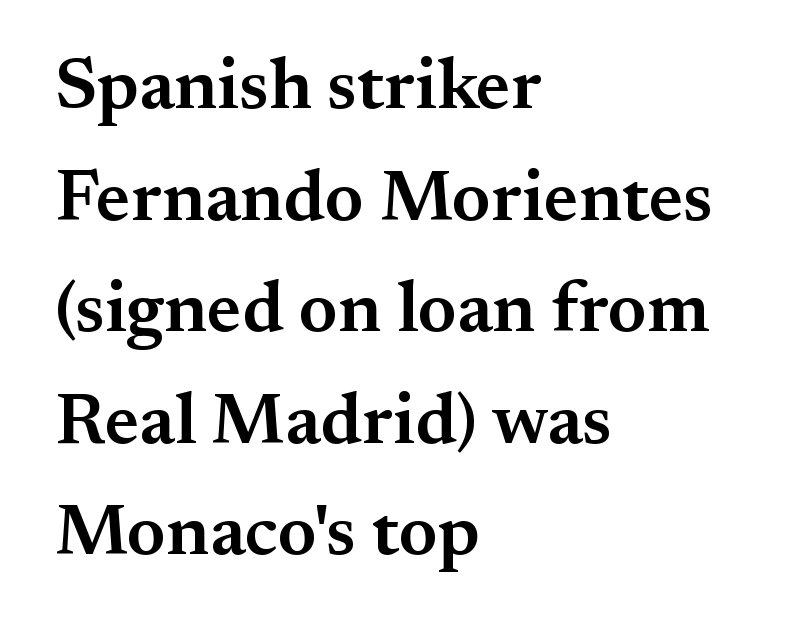
Q: Is the text bold? A: Semi-bold.
Q: Is the text italic (slanted)? A: No, it is upright.
Q: Is the typeface a serif or a sans-serif typeface? A: Serif.
Q: Is the text underlined? A: No.
Q: How is the paragraph aligned? A: Left-aligned.
Q: Is the spacing between letters normal or unusually wide? A: Normal.
Q: Is the spacing between lines tight, normal or loose? A: Normal.
Q: Width (condensed, normal, or wide)? A: Normal.
Q: Stroke contrast? A: Medium.
Q: x-height? A: Small.
Q: Monospaced? A: No.
